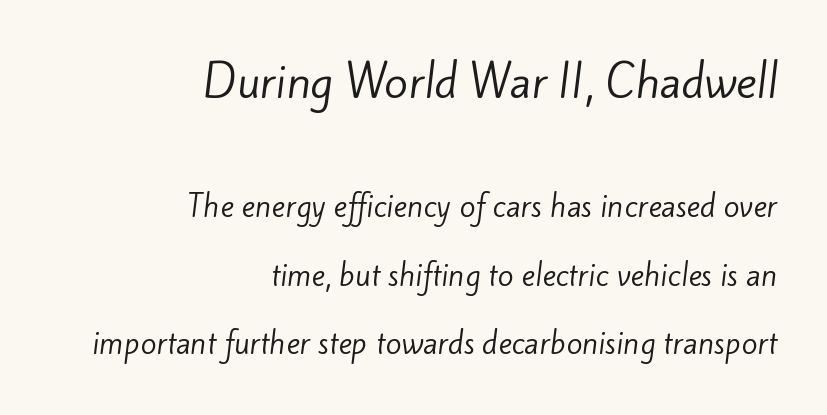
Q: Is the text bold? A: No.
Q: Is the typeface a serif or a sans-serif typeface? A: Sans-serif.
Q: Is the text underlined? A: No.
Q: How is the paragraph aligned? A: Right-aligned.
Q: Is the spacing between letters normal or unusually wide? A: Normal.
Q: Is the spacing between lines tight, normal or loose? A: Loose.
Q: Which block of text is set in a larger size, the first (top) or the second (bottom)? A: The first (top) one.
Q: Width (condensed, normal, or wide)? A: Normal.
Q: Stroke contrast? A: Low.
Q: x-height? A: Small.
Q: Monospaced? A: No.
